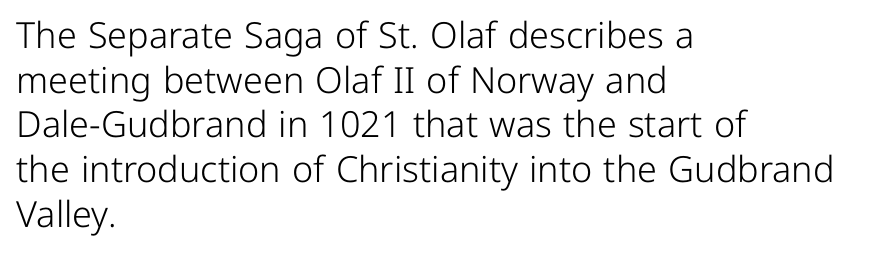
It's the straight-up-and-down kind of type. Type without underlining. Tracking value appears to be zero — textbook default spacing. The passage shown is not bold in any degree.
